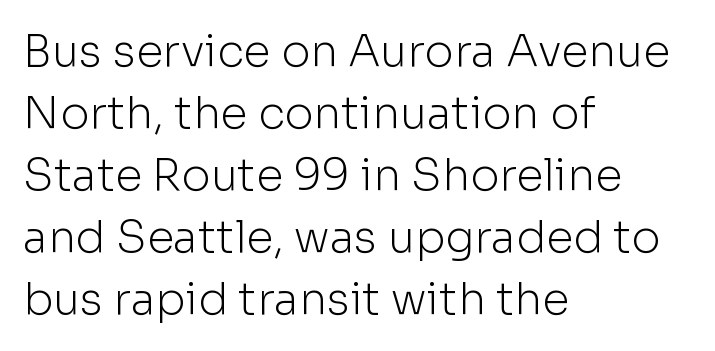
The image shows 44 px light sans-serif type, upright; set left-aligned, normal line spacing (1.41x), normal letter spacing, not underlined; low stroke contrast and a medium x-height.
